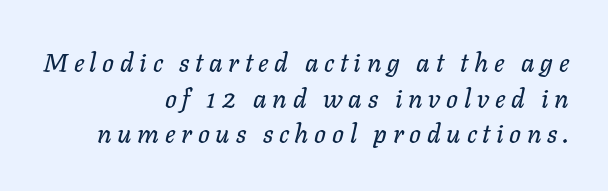
Each row of text sits above clean, open space. The horizontal fit of the characters is loose and conspicuously gappy. These lines sit exactly where default settings would place them. Style check: oblique.
